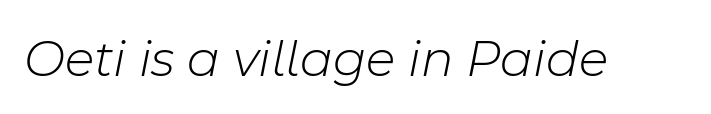
Q: Is the text bold? A: No.
Q: Is the text italic (slanted)? A: Yes, it leans right by about 11 degrees.
Q: Is the text underlined? A: No.
Q: Is the spacing between letters normal or unusually wide? A: Normal.
Q: Width (condensed, normal, or wide)? A: Normal.
Q: Stroke contrast? A: Low.
Q: x-height? A: Medium.
Q: Monospaced? A: No.
